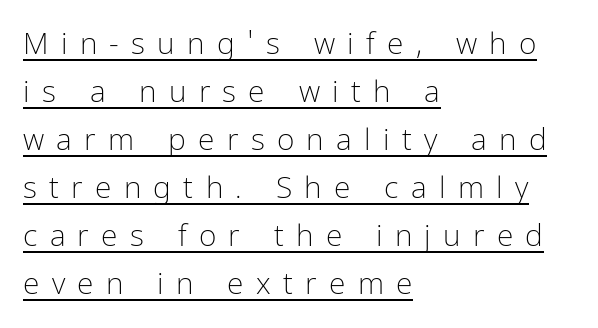
Q: Is the text bold? A: No.
Q: Is the text italic (slanted)? A: No, it is upright.
Q: Is the typeface a serif or a sans-serif typeface? A: Sans-serif.
Q: Is the text underlined? A: Yes.
Q: How is the paragraph aligned? A: Left-aligned.
Q: Is the spacing between letters normal or unusually wide? A: Unusually wide.
Q: Is the spacing between lines tight, normal or loose? A: Normal.
Q: Width (condensed, normal, or wide)? A: Condensed.
Q: Stroke contrast? A: Low.
Q: x-height? A: Medium.
Q: Monospaced? A: No.
